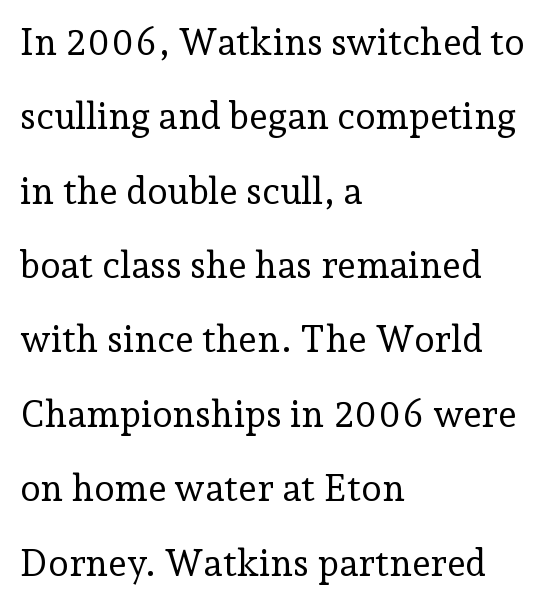
The image shows 37 px regular-weight serif type, upright; set left-aligned, loose line spacing (2.01x), normal letter spacing, not underlined; low stroke contrast and a medium x-height.
